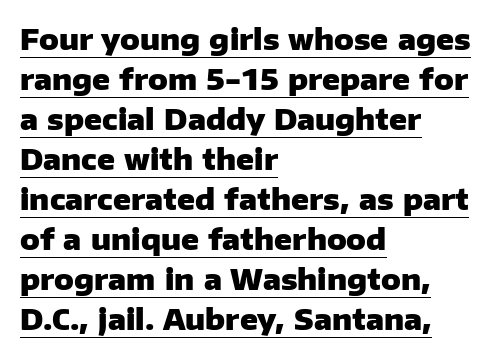
Here the designer chose a conventional face with non-uniform glyph widths. Horizontal bands of white between lines are of average thickness. These lines keep a tight, regular rhythm from letter to letter. Honestly, the underline is the first thing you notice here.
